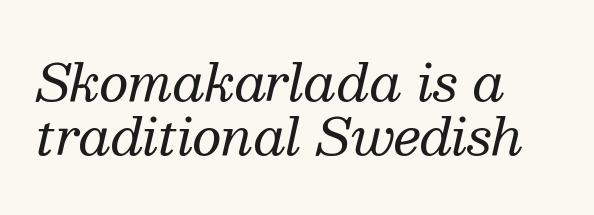
The block of text is dense from top to bottom, with scant space between rows. The text carries the slant typical of an italic or oblique font. The horizontal fit of the characters is conventional and even. Each letter keeps its own natural width here, so spacing adapts to shape. Stroke mass is kept to a normal reading level or below. Check under the words: just untouched page.
